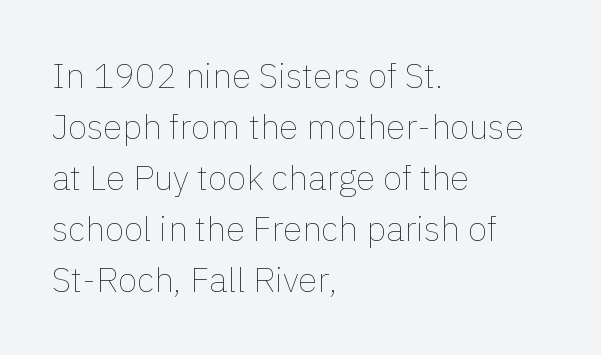
You could not count columns in this text — the font is proportionally spaced. No chunkiness to these letters — they're not bold. This rendering uses left alignment, leaving the right contour irregular. Any mark beneath the type? The region is blank. Between one letter and the next there's only the usual sliver of space. The letters stand straight up with perfectly vertical stems.
